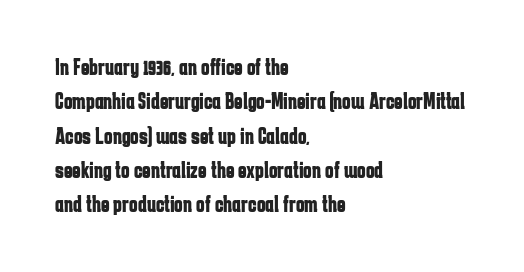
Q: Is the text bold? A: Yes.
Q: Is the text italic (slanted)? A: No, it is upright.
Q: Is the text underlined? A: No.
Q: How is the paragraph aligned? A: Left-aligned.
Q: Is the spacing between letters normal or unusually wide? A: Normal.
Q: Is the spacing between lines tight, normal or loose? A: Normal.
